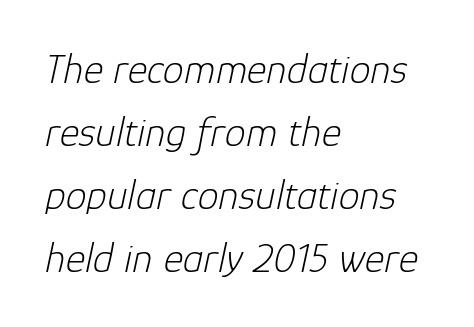
{"italic": "yes", "lean": "right", "slant_degrees": 12, "bold": "no", "weight": "light", "width": "normal", "stroke_contrast": "low", "x_height": "medium", "monospaced": "no", "underline": "no", "align": "left", "line_spacing": "normal", "line_spacing_ratio": 1.5, "letter_spacing": "normal", "letter_spacing_em": 0.0, "glyph_px": 42}
